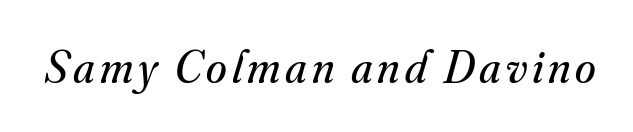
{"serif": "yes", "italic": "yes", "lean": "right", "slant_degrees": 16, "bold": "no", "weight": "regular", "width": "normal", "stroke_contrast": "medium", "x_height": "small", "monospaced": "no", "underline": "no", "glyph_px": 47}
